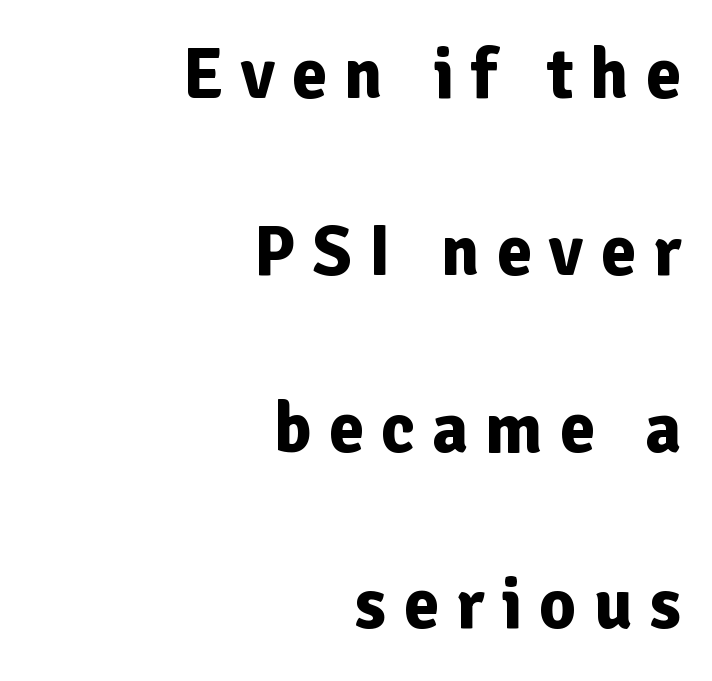
{"serif": "no", "italic": "no", "bold": "yes", "weight": "bold", "width": "normal", "stroke_contrast": "low", "x_height": "medium", "monospaced": "no", "underline": "no", "align": "right", "line_spacing": "loose", "line_spacing_ratio": 2.49, "letter_spacing": "wide", "letter_spacing_em": 0.24, "glyph_px": 71}
